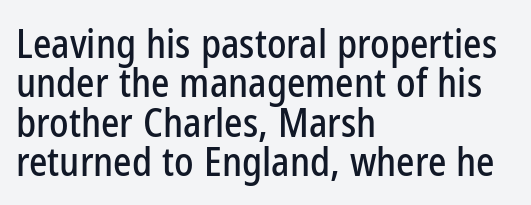
Do the characters align in a grid? No, the font is proportional. Style check: upright. This rendering leaves character spacing at its baseline value. Line beginnings align vertically; line endings do not. Words float on clear page, feet unadorned.
